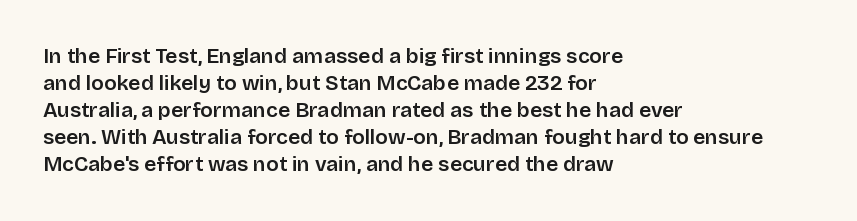
Q: Is the text italic (slanted)? A: No, it is upright.
Q: Is the text underlined? A: No.
Q: How is the paragraph aligned? A: Left-aligned.
Q: Is the spacing between letters normal or unusually wide? A: Normal.
Q: Is the spacing between lines tight, normal or loose? A: Normal.
